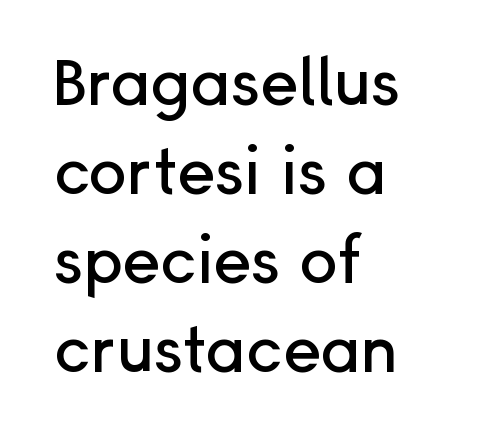
{"serif": "no", "italic": "no", "width": "normal", "stroke_contrast": "low", "x_height": "medium", "monospaced": "no", "underline": "no", "align": "left", "line_spacing": "normal", "line_spacing_ratio": 1.39, "letter_spacing": "normal", "letter_spacing_em": 0.0, "glyph_px": 64}
